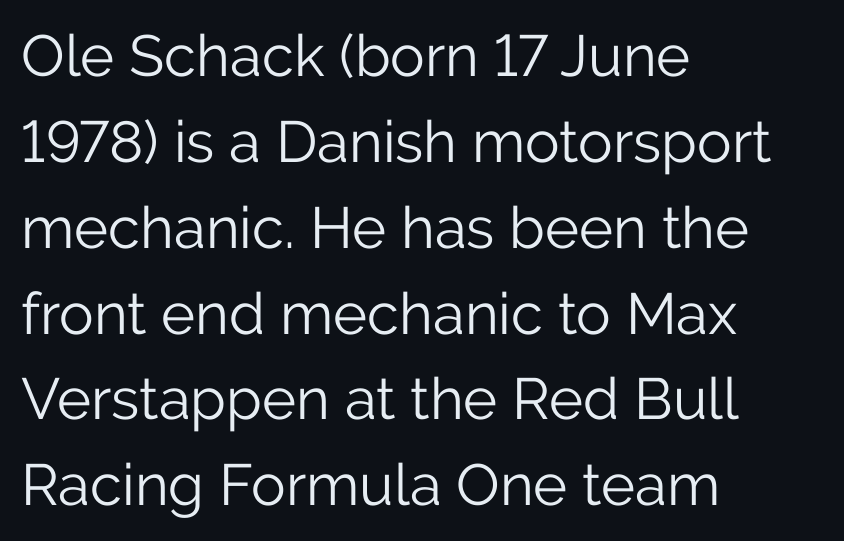
{"serif": "no", "italic": "no", "bold": "no", "weight": "light", "width": "normal", "stroke_contrast": "low", "x_height": "medium", "monospaced": "no", "underline": "no", "align": "left", "line_spacing": "normal", "line_spacing_ratio": 1.48, "letter_spacing": "normal", "letter_spacing_em": 0.0, "glyph_px": 58}
